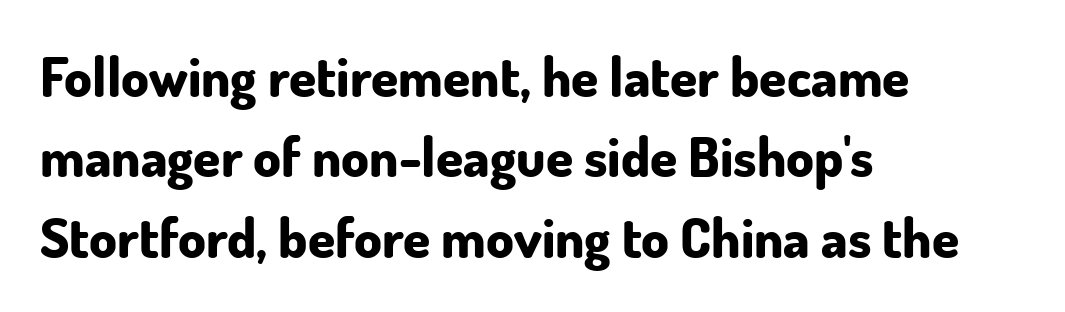
The image shows 55 px bold sans-serif type, upright; set left-aligned, normal line spacing (1.46x), normal letter spacing, not underlined; low stroke contrast and a small x-height.
